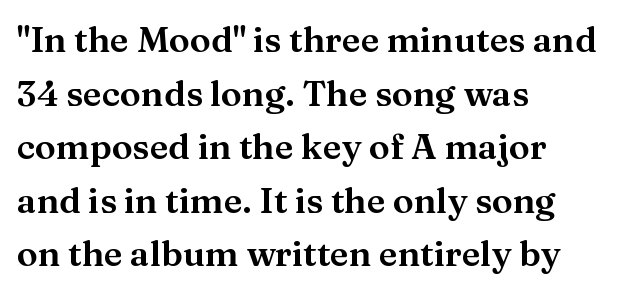
The image shows 35 px serif type, upright; set left-aligned, normal line spacing (1.53x), normal letter spacing, not underlined; medium stroke contrast and a medium x-height.
